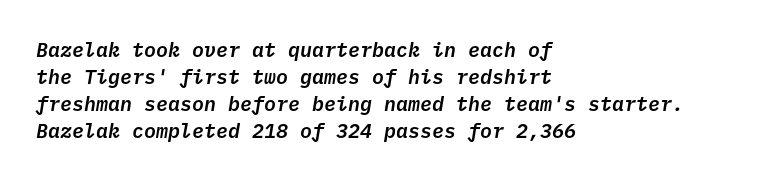
The image shows 20 px text type, italic (leaning right); set left-aligned, normal line spacing (1.35x), normal letter spacing, not underlined.
